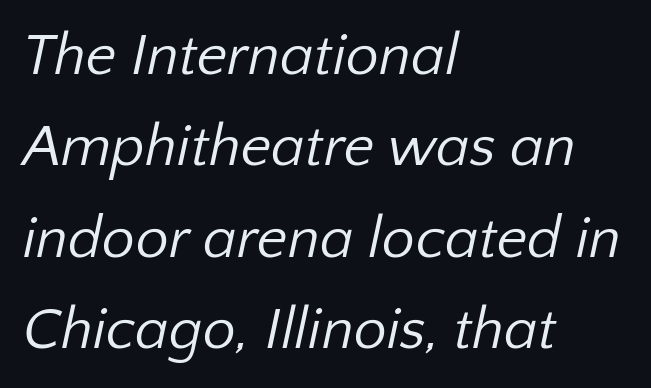
Q: Is the text bold? A: No.
Q: Is the typeface a serif or a sans-serif typeface? A: Sans-serif.
Q: Is the text underlined? A: No.
Q: How is the paragraph aligned? A: Left-aligned.
Q: Is the spacing between letters normal or unusually wide? A: Normal.
Q: Is the spacing between lines tight, normal or loose? A: Normal.
Q: Width (condensed, normal, or wide)? A: Normal.
Q: Stroke contrast? A: Low.
Q: x-height? A: Medium.
Q: Monospaced? A: No.
